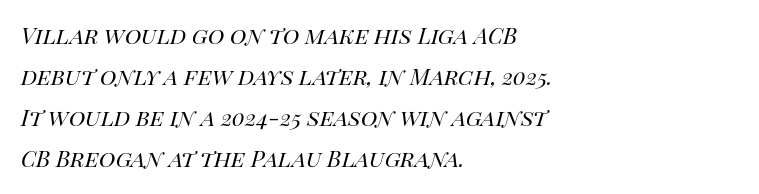
The image shows 28 px regular-weight type, italic (leaning right); set left-aligned, normal line spacing (1.46x), normal letter spacing, not underlined; high stroke contrast and a large x-height.
